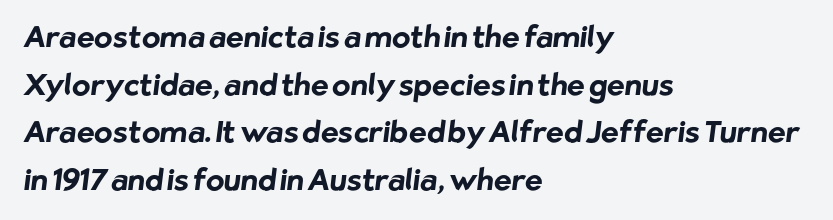
Q: Is the text bold? A: Yes.
Q: Is the typeface a serif or a sans-serif typeface? A: Sans-serif.
Q: Is the text underlined? A: No.
Q: How is the paragraph aligned? A: Left-aligned.
Q: Is the spacing between letters normal or unusually wide? A: Normal.
Q: Is the spacing between lines tight, normal or loose? A: Normal.
Q: Width (condensed, normal, or wide)? A: Normal.
Q: Stroke contrast? A: Low.
Q: x-height? A: Medium.
Q: Monospaced? A: No.
